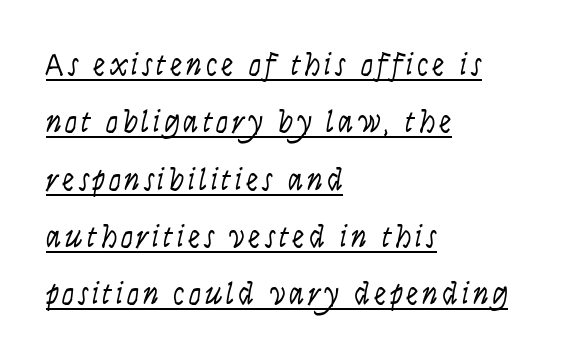
The font is comparable to plain body text, perhaps lighter. The setting favours the left margin, as ordinary paragraphs usually do. Each line of the rendering has a horizontal stroke beneath the glyphs. Spacing verdict: proportional, widths tailored to each character.
